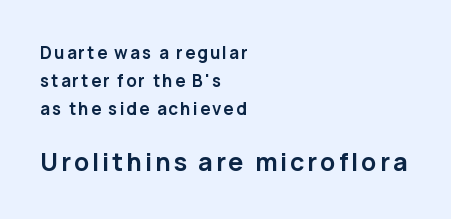
Upright lettering throughout. Summary of vertical rhythm: regular, with standard interline spacing. The space directly below the letters is spotless. Each line starts at the same left margin while the right side varies. Notice how thick the strokes are: this is what a full bold looks like.
